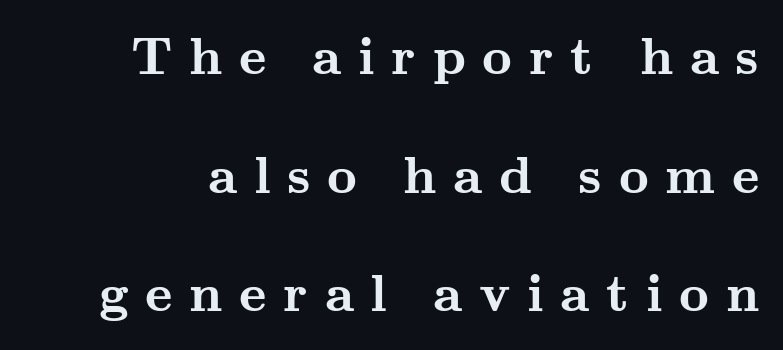
{"serif": "yes", "italic": "no", "bold": "yes", "weight": "semibold", "width": "wide", "stroke_contrast": "medium", "x_height": "small", "monospaced": "no", "underline": "no", "line_spacing": "loose", "line_spacing_ratio": 2.28, "letter_spacing": "wide", "letter_spacing_em": 0.32, "glyph_px": 52}
